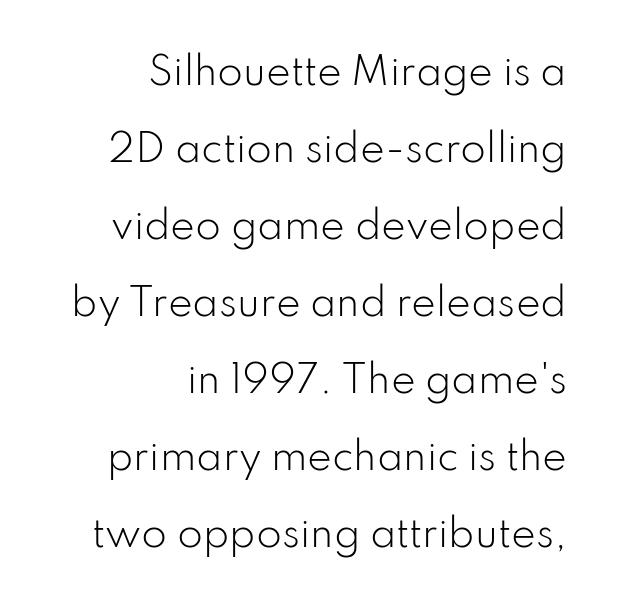
{"serif": "no", "italic": "no", "bold": "no", "weight": "light", "width": "normal", "stroke_contrast": "low", "x_height": "small", "monospaced": "no", "underline": "no", "align": "right", "line_spacing": "loose", "line_spacing_ratio": 2.08, "letter_spacing": "normal", "letter_spacing_em": 0.0, "glyph_px": 37}
